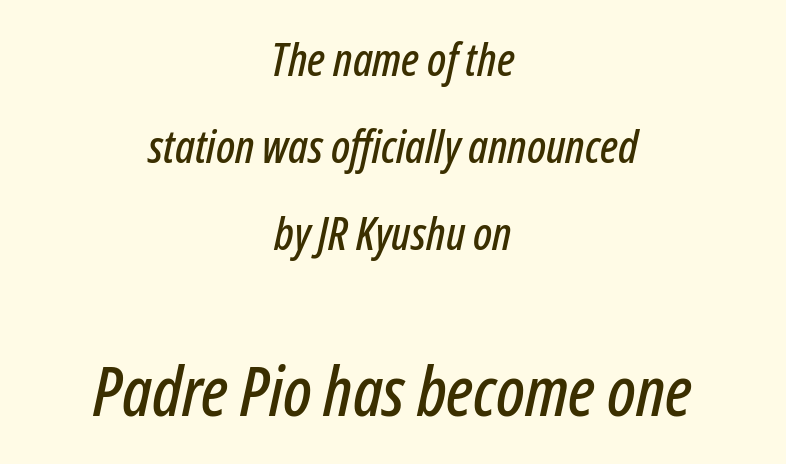
The image shows 69 px condensed type, italic (leaning right); set centered, line spacing 1.89x, normal letter spacing, not underlined; the second (bottom) block is 1.5x larger; low stroke contrast and a medium x-height.
